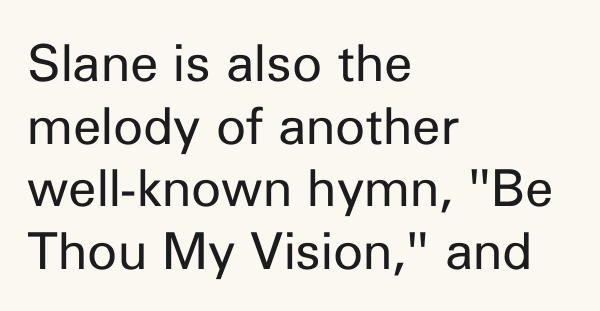
The letters advance in unequal steps, a hallmark of proportional type. The typography opts for an upright posture over an oblique one. The face used here is a sans, in the tradition of grotesques and geometrics. Each word holds together tightly as a unit, with standard inter-letter gaps. Is the type heavy? It reads as light-to-regular instead.
